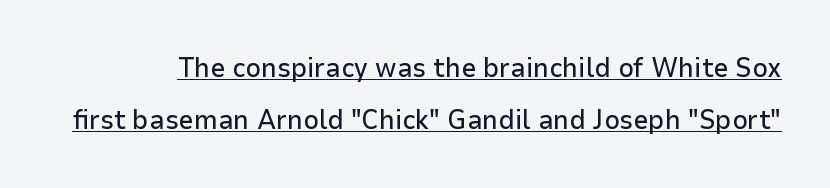
Underline: present. This sample uses an upright cut, with every glyph sitting square on the baseline. Vertically, the passage feels expansive, rows floating well apart. Each word holds together tightly as a unit, with standard inter-letter gaps.
